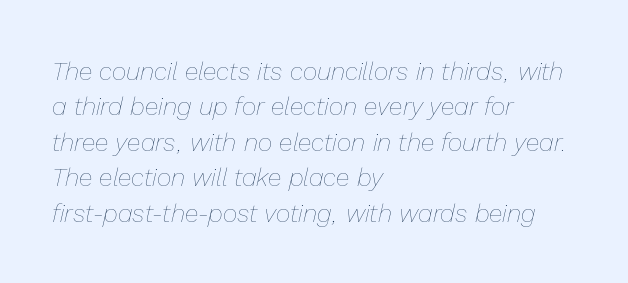
The image shows 25 px text type, italic (leaning right); set left-aligned, normal line spacing (1.42x), normal letter spacing, not underlined.
